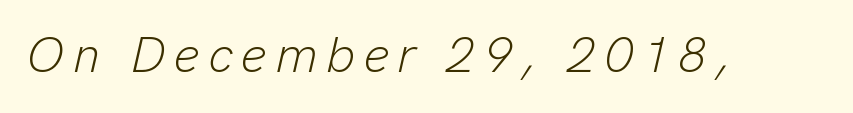
The image shows 50 px light type, italic (leaning right); set not underlined; low stroke contrast and a medium x-height.
